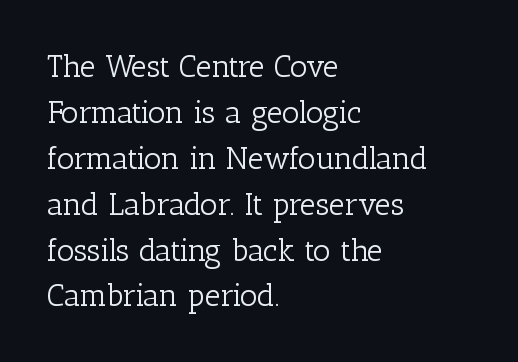
{"serif": "yes", "italic": "no", "bold": "no", "weight": "light", "width": "normal", "stroke_contrast": "low", "x_height": "medium", "monospaced": "no", "underline": "no", "align": "left", "line_spacing": "normal", "line_spacing_ratio": 1.48, "letter_spacing": "normal", "letter_spacing_em": 0.0, "glyph_px": 31}
